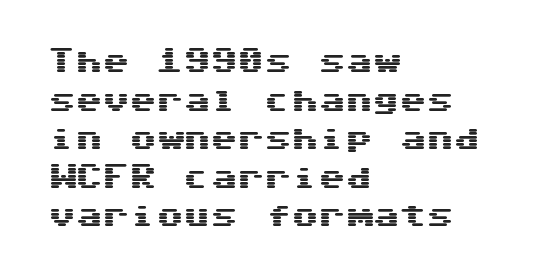
{"italic": "no", "underline": "no", "align": "left", "line_spacing": "normal", "line_spacing_ratio": 1.43, "letter_spacing": "normal", "letter_spacing_em": 0.0, "glyph_px": 27}
